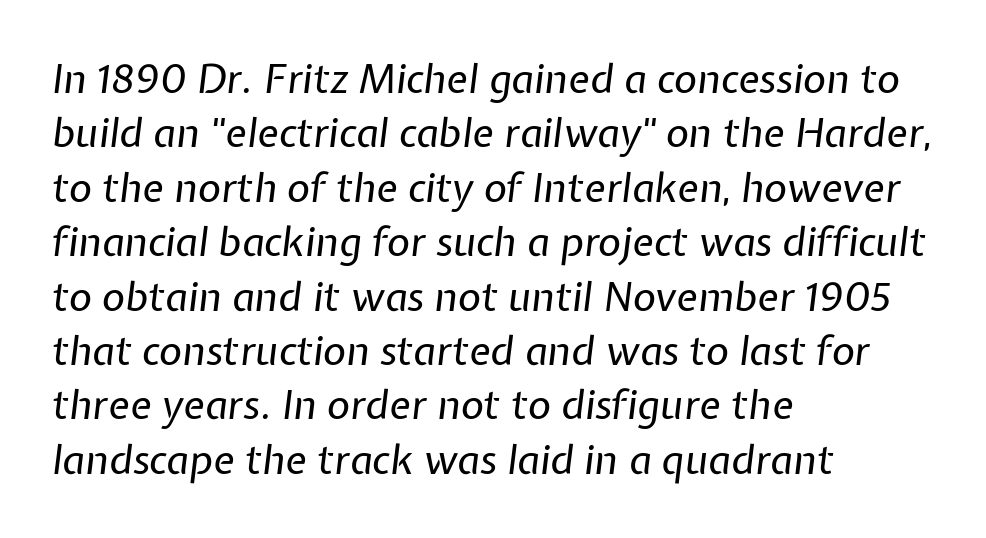
{"italic": "yes", "lean": "right", "slant_degrees": 7, "bold": "no", "weight": "regular", "width": "normal", "stroke_contrast": "low", "x_height": "medium", "monospaced": "no", "underline": "no", "align": "left", "line_spacing": "normal", "line_spacing_ratio": 1.36, "letter_spacing": "normal", "letter_spacing_em": 0.0, "glyph_px": 40}
